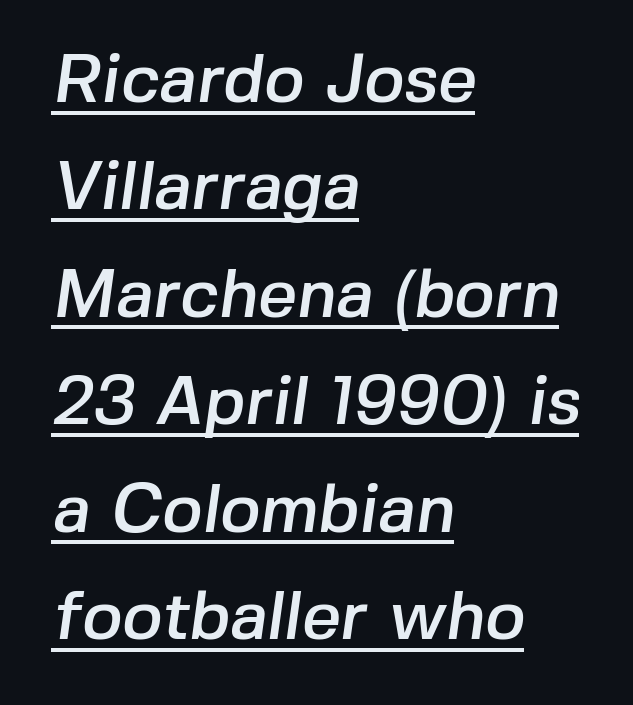
Spacing verdict: proportional, widths tailored to each character. The face used here is rendered with its standard letterfit. The space between consecutive lines is moderate. Look at the bottom of the vertical strokes: they stop flat, with no serifs. This sample carries an underscore along the baseline area. Short and long lines alike share a common starting point at left.
